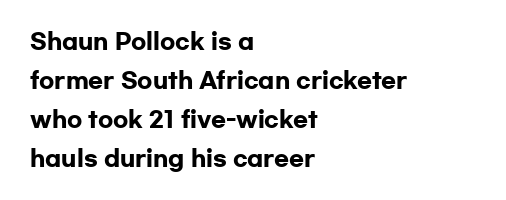
Chunky letters — that's bold for sure. The axis of the letterforms is exactly vertical. Horizontal alignment here is leftward, the default for most running prose. Characters follow at the spacing the type designer built in.
